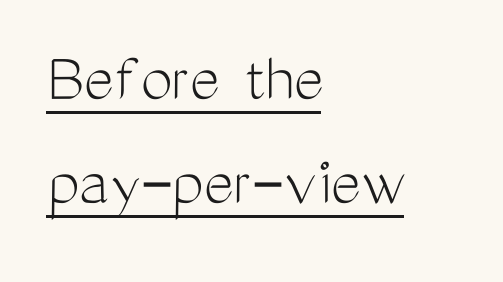
{"serif": "no", "italic": "no", "bold": "no", "weight": "light", "width": "condensed", "stroke_contrast": "medium", "x_height": "medium", "monospaced": "no", "underline": "yes", "align": "left", "line_spacing": "normal", "line_spacing_ratio": 1.46, "letter_spacing": "normal", "letter_spacing_em": 0.0, "glyph_px": 71}
